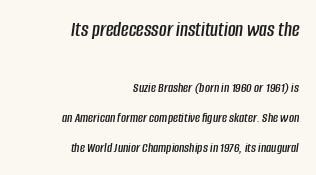
The image shows 21 px text type, italic (leaning right); set right-aligned, loose line spacing (2.15x), normal letter spacing, not underlined; the first (top) block is 1.5x larger.
